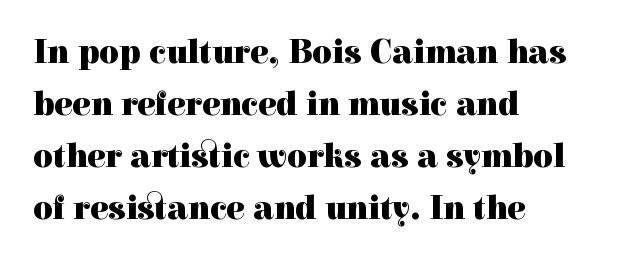
{"serif": "yes", "italic": "no", "bold": "yes", "weight": "heavy", "width": "normal", "x_height": "medium", "monospaced": "no", "underline": "no", "align": "left", "line_spacing": "normal", "line_spacing_ratio": 1.53, "letter_spacing": "normal", "letter_spacing_em": 0.0, "glyph_px": 34}
